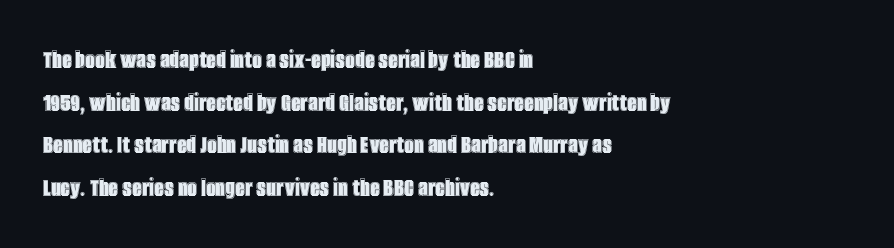
{"italic": "no", "underline": "no", "align": "left", "line_spacing": "normal", "line_spacing_ratio": 1.58, "letter_spacing": "normal", "letter_spacing_em": 0.0, "glyph_px": 27}
